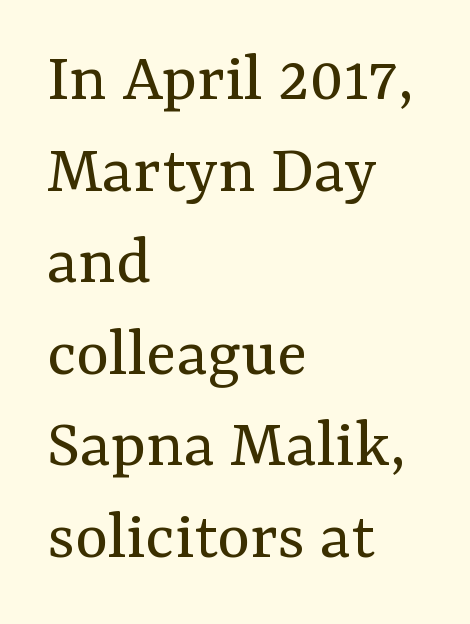
{"serif": "yes", "italic": "no", "bold": "no", "weight": "regular", "width": "normal", "stroke_contrast": "medium", "x_height": "medium", "monospaced": "no", "underline": "no", "align": "left", "line_spacing": "normal", "line_spacing_ratio": 1.29, "letter_spacing": "normal", "letter_spacing_em": 0.0, "glyph_px": 71}
